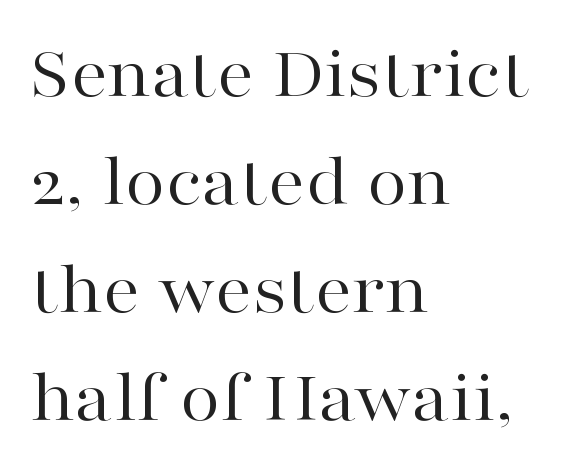
Q: Is the text bold? A: No.
Q: Is the text italic (slanted)? A: No, it is upright.
Q: Is the typeface a serif or a sans-serif typeface? A: Serif.
Q: Is the text underlined? A: No.
Q: How is the paragraph aligned? A: Left-aligned.
Q: Is the spacing between letters normal or unusually wide? A: Normal.
Q: Is the spacing between lines tight, normal or loose? A: Normal.
Q: Width (condensed, normal, or wide)? A: Wide.
Q: Stroke contrast? A: High.
Q: x-height? A: Medium.
Q: Monospaced? A: No.
